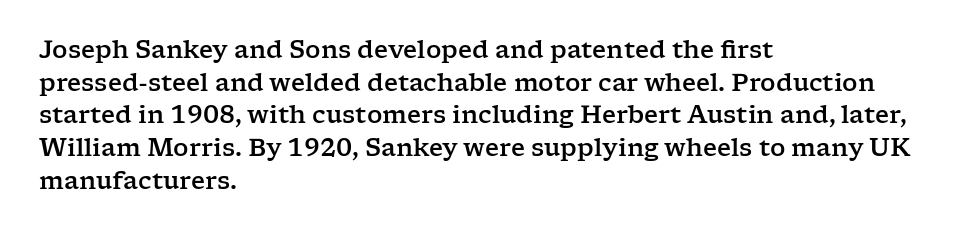
{"italic": "no", "underline": "no", "align": "left", "line_spacing": "normal", "line_spacing_ratio": 1.36, "letter_spacing": "normal", "letter_spacing_em": 0.0, "glyph_px": 24}
